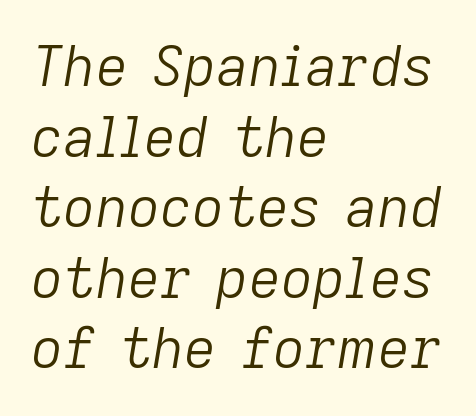
Q: Is the text bold? A: No.
Q: Is the text italic (slanted)? A: Yes, it leans right by about 9 degrees.
Q: Is the text underlined? A: No.
Q: How is the paragraph aligned? A: Left-aligned.
Q: Is the spacing between letters normal or unusually wide? A: Normal.
Q: Is the spacing between lines tight, normal or loose? A: Normal.
Q: Width (condensed, normal, or wide)? A: Normal.
Q: Stroke contrast? A: Low.
Q: x-height? A: Medium.
Q: Monospaced? A: No.
